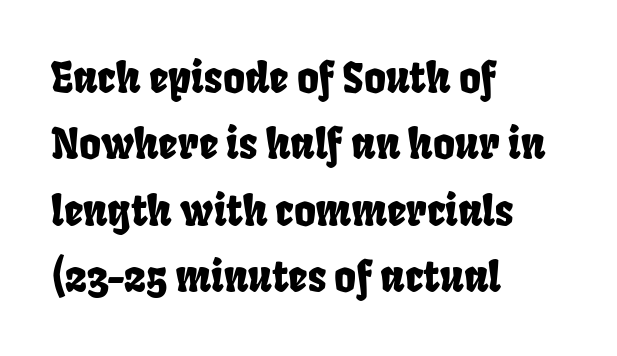
Students, observe: this is what conventionally led text looks like. The horizontal fit of the characters is conventional and even. The space directly below the letters is spotless. The paragraph shown leans on its left margin. The passage shown is typed in a proportional face where columns would drift. Look at the bottom of the vertical strokes: they stop flat, with no serifs.
